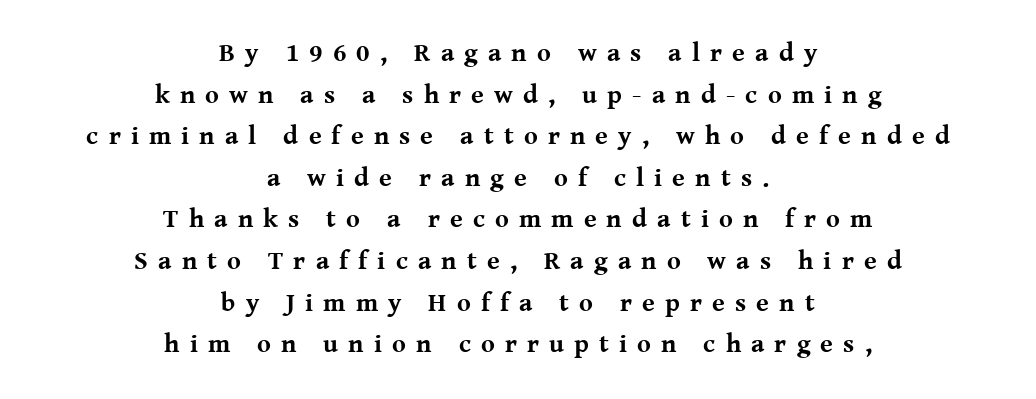
Q: Is the text bold? A: Yes.
Q: Is the text italic (slanted)? A: No, it is upright.
Q: Is the text underlined? A: No.
Q: How is the paragraph aligned? A: Centered.
Q: Is the spacing between letters normal or unusually wide? A: Unusually wide.
Q: Is the spacing between lines tight, normal or loose? A: Normal.
